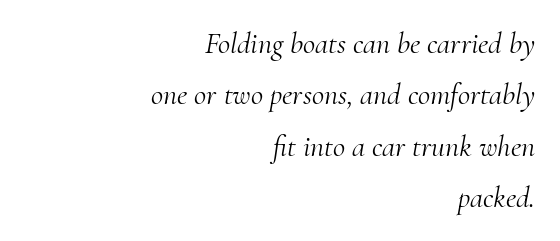
The glyphs in this specimen are seriffed. Default kerning and tracking; the words read as compact shapes. Character widths vary here, with narrow letters taking less room than wide ones. Layout note: lines flush right. The axis of the letterforms is tilted away from vertical.
